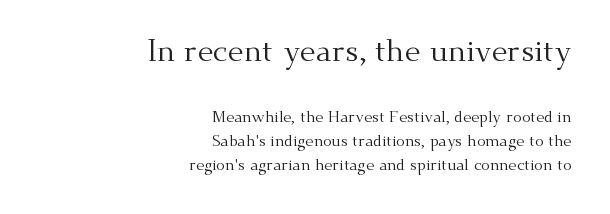
The image shows 31 px regular-weight serif type, upright; set right-aligned, normal line spacing (1.49x), normal letter spacing, not underlined; the first (top) block is 1.94x larger; medium stroke contrast and a small x-height.
